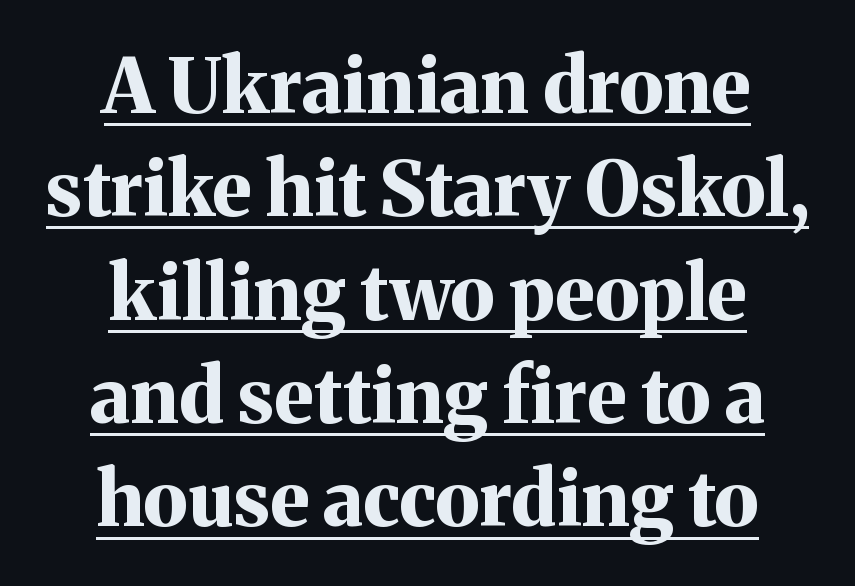
{"serif": "yes", "italic": "no", "bold": "yes", "weight": "bold", "width": "normal", "stroke_contrast": "medium", "x_height": "medium", "monospaced": "no", "underline": "yes", "align": "center", "line_spacing": "normal", "line_spacing_ratio": 1.36, "letter_spacing": "normal", "letter_spacing_em": 0.0, "glyph_px": 76}
